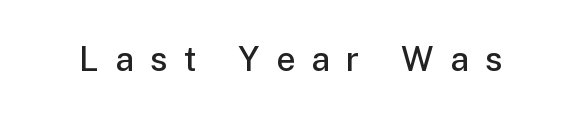
Q: Is the text bold? A: Semi-bold.
Q: Is the text italic (slanted)? A: No, it is upright.
Q: Is the typeface a serif or a sans-serif typeface? A: Sans-serif.
Q: Is the text underlined? A: No.
Q: Is the spacing between letters normal or unusually wide? A: Unusually wide.
Q: Width (condensed, normal, or wide)? A: Normal.
Q: Stroke contrast? A: Low.
Q: x-height? A: Medium.
Q: Monospaced? A: No.
